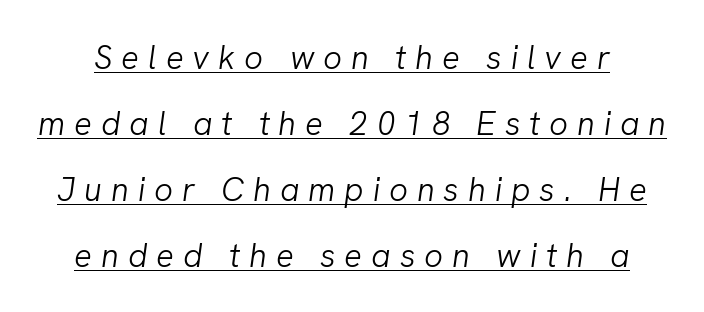
The image shows 33 px light type, italic (leaning right); set loose line spacing (2.0x), unusually wide letter spacing (+0.27 em), underlined; low stroke contrast and a medium x-height.
